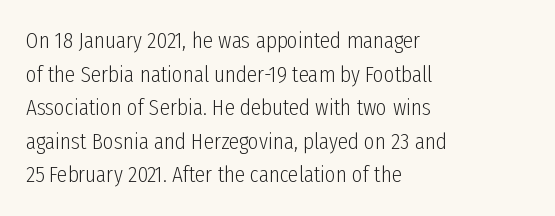
Q: Is the text bold? A: No.
Q: Is the text italic (slanted)? A: No, it is upright.
Q: Is the text underlined? A: No.
Q: How is the paragraph aligned? A: Left-aligned.
Q: Is the spacing between letters normal or unusually wide? A: Normal.
Q: Is the spacing between lines tight, normal or loose? A: Normal.
